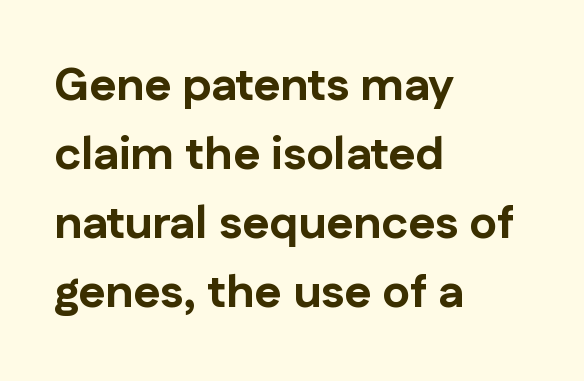
The image shows 46 px bold sans-serif type, upright; set left-aligned, normal line spacing (1.5x), normal letter spacing, not underlined; low stroke contrast and a medium x-height.
